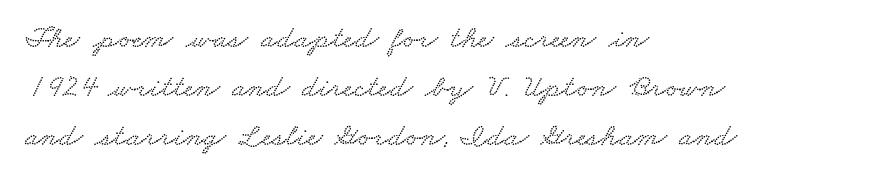
{"width": "wide", "stroke_contrast": "low", "x_height": "small", "monospaced": "no", "underline": "no", "align": "left", "line_spacing": "normal", "line_spacing_ratio": 1.53, "letter_spacing": "normal", "letter_spacing_em": 0.0, "glyph_px": 32}
